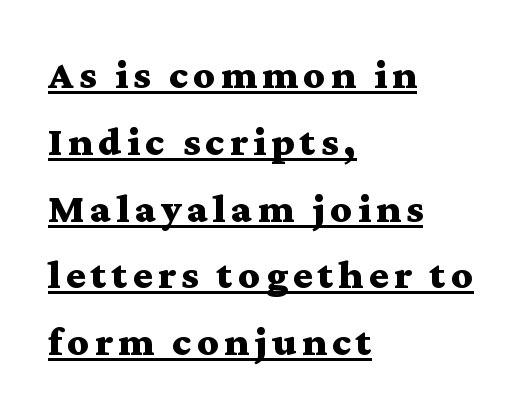
The image shows 41 px bold, wide serif type, upright; set left-aligned, normal line spacing (1.63x), underlined; medium stroke contrast and a medium x-height.
